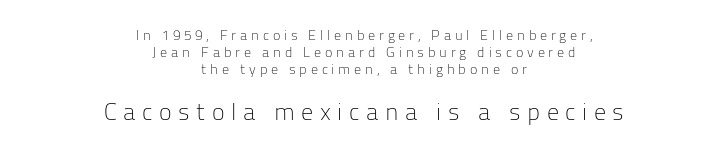
Q: Is the text bold? A: No.
Q: Is the text italic (slanted)? A: No, it is upright.
Q: Is the text underlined? A: No.
Q: How is the paragraph aligned? A: Centered.
Q: Is the spacing between letters normal or unusually wide? A: Unusually wide.
Q: Which block of text is set in a larger size, the first (top) or the second (bottom)? A: The second (bottom) one.
